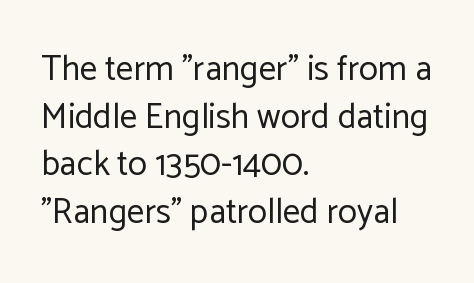
The passage shown is not underscored anywhere. Is the letter spacing exaggerated? No — it looks like the ordinary default. The face used here is proportionally spaced, like ordinary book or web type. Stems and bowls with no extra thickness — not bold.
